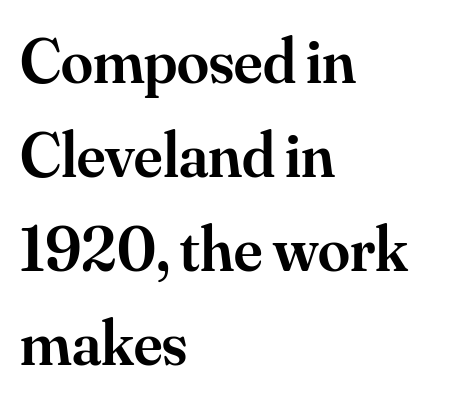
The rendering uses a semibold face; strokes are thickened but not to full bold. The letters carry serifs — small finishing strokes at the ends of their stems. Think of a printed novel: that variable character pitch is what you see here. Reading down the block, your eye returns to a fixed left position each line. Italic? Not at all — the glyphs are vertical.
